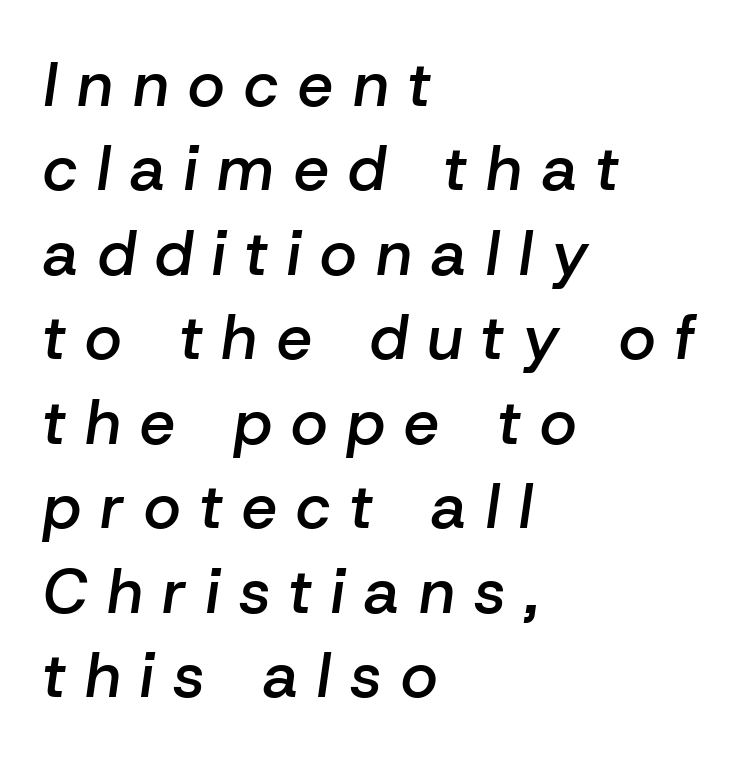
Only glyphs here, with clear space below each row. Students, observe: this is what conventionally led text looks like. Each letter keeps its own natural width here, so spacing adapts to shape. If you drew a line through each stem, it would be angled.
